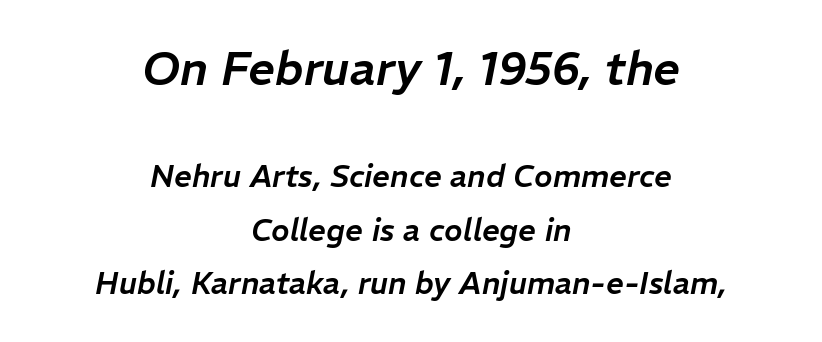
Q: Is the text italic (slanted)? A: Yes, it leans right by about 11 degrees.
Q: Is the text underlined? A: No.
Q: How is the paragraph aligned? A: Centered.
Q: Is the spacing between letters normal or unusually wide? A: Normal.
Q: Which block of text is set in a larger size, the first (top) or the second (bottom)? A: The first (top) one.
Q: Width (condensed, normal, or wide)? A: Normal.
Q: Stroke contrast? A: Low.
Q: x-height? A: Medium.
Q: Monospaced? A: No.
